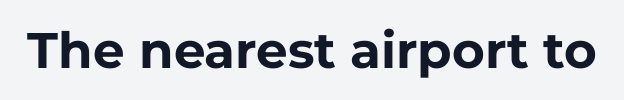
{"serif": "no", "italic": "no", "bold": "yes", "weight": "bold", "width": "normal", "stroke_contrast": "low", "x_height": "medium", "monospaced": "no", "underline": "no", "letter_spacing": "normal", "letter_spacing_em": 0.0, "glyph_px": 50}
